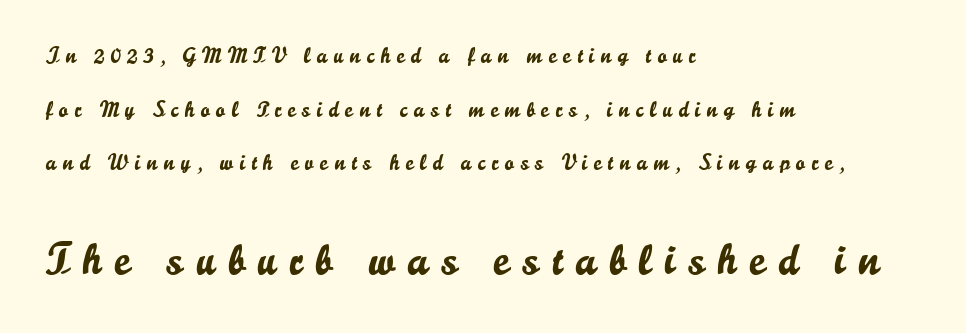
{"serif": "no", "width": "normal", "stroke_contrast": "low", "x_height": "small", "monospaced": "no", "underline": "no", "align": "left", "line_spacing": "loose", "line_spacing_ratio": 2.44, "letter_spacing": "wide", "letter_spacing_em": 0.29, "larger_block": "second", "size_ratio": 2.0, "glyph_px": 44}
